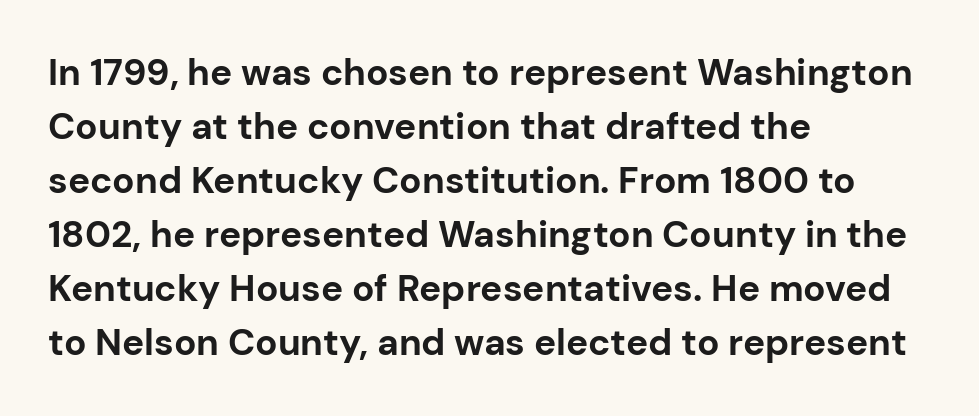
Horizontally, the lines are justified to the leading edge only. Descender tails drop into unmarked territory. Tall strokes in this sample are plumb rather than angled. Proportional: the letters do not fall into vertical columns. The leading is moderate, giving the passage an even texture.
